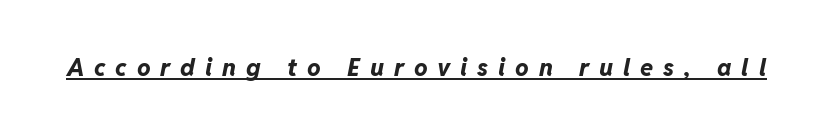
Q: Is the text bold? A: Yes.
Q: Is the text italic (slanted)? A: Yes, it leans right by about 11 degrees.
Q: Is the text underlined? A: Yes.
Q: Is the spacing between letters normal or unusually wide? A: Unusually wide.
